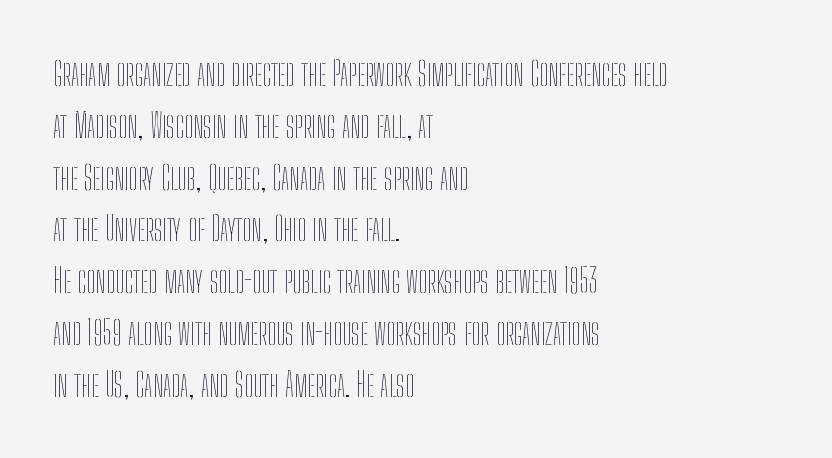
The rag falls on the right side of this text block. Designer's note — italics off, roman on. Tracking value appears to be zero — textbook default spacing. The specimen omits any rule beneath the text block's lines.
